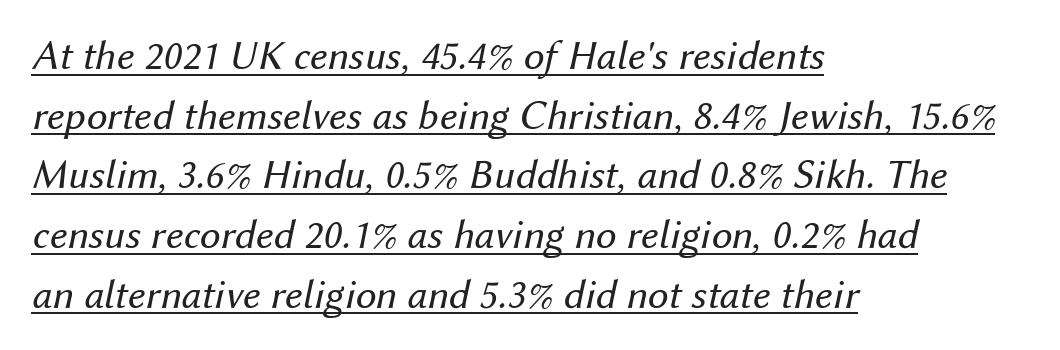
The image shows 42 px regular-weight type, italic (leaning right); set left-aligned, normal line spacing (1.42x), normal letter spacing, underlined; medium stroke contrast and a medium x-height.
